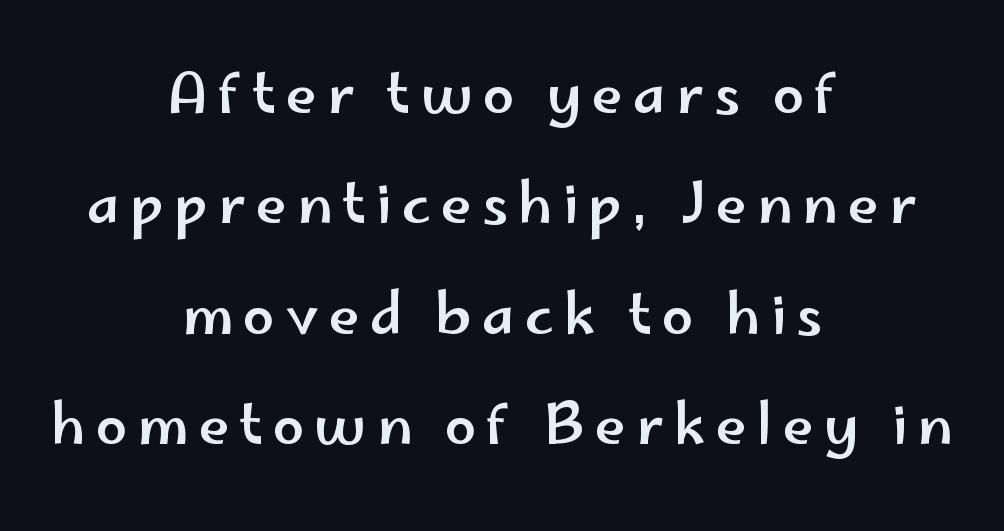
The image shows 56 px wide sans-serif type, upright; set centered, loose line spacing (1.97x), not underlined; low stroke contrast and a small x-height.
